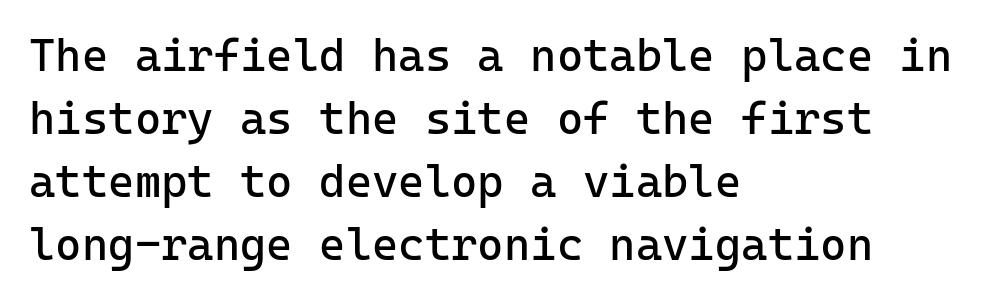
Q: Is the text bold? A: No.
Q: Is the text italic (slanted)? A: No, it is upright.
Q: Is the typeface a serif or a sans-serif typeface? A: Sans-serif.
Q: Is the text underlined? A: No.
Q: How is the paragraph aligned? A: Left-aligned.
Q: Is the spacing between letters normal or unusually wide? A: Normal.
Q: Is the spacing between lines tight, normal or loose? A: Normal.
Q: Width (condensed, normal, or wide)? A: Normal.
Q: Stroke contrast? A: Low.
Q: x-height? A: Medium.
Q: Monospaced? A: Yes.
